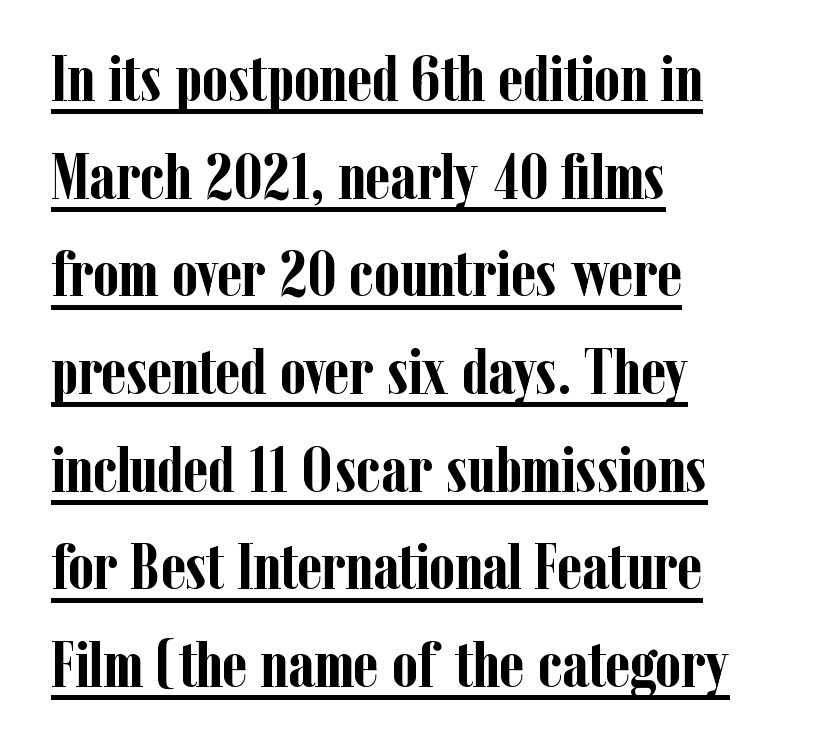
The image shows 66 px semibold, condensed serif type, upright; set left-aligned, normal line spacing (1.48x), normal letter spacing, underlined; low stroke contrast and a medium x-height.
